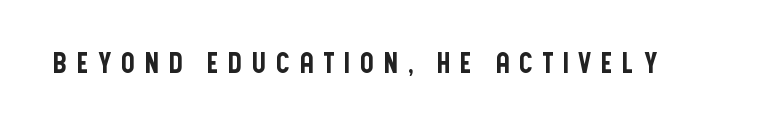
{"serif": "no", "italic": "no", "width": "condensed", "stroke_contrast": "low", "x_height": "large", "monospaced": "no", "underline": "no", "letter_spacing": "wide", "letter_spacing_em": 0.31, "glyph_px": 28}
